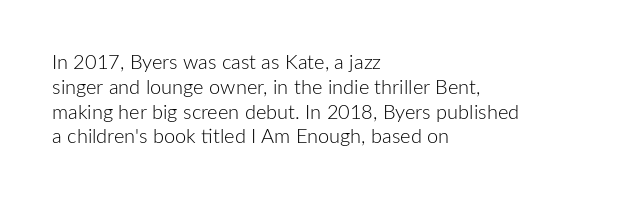
{"italic": "no", "bold": "no", "underline": "no", "align": "left", "line_spacing_ratio": 1.24, "letter_spacing": "normal", "letter_spacing_em": 0.0, "glyph_px": 20}
